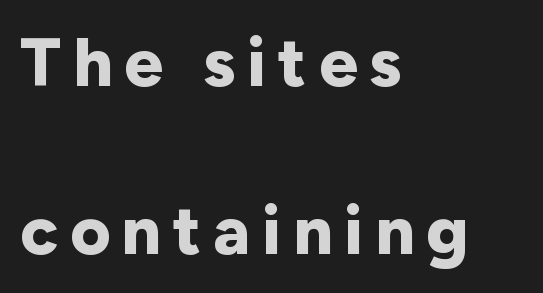
The rendering uses a large line-height, opening up the rows. Varying glyph widths throughout — classic text-font behaviour. Emphasis by weight is at full strength: bold. All the whitespace from short lines collects on the right. Underline: absent.
